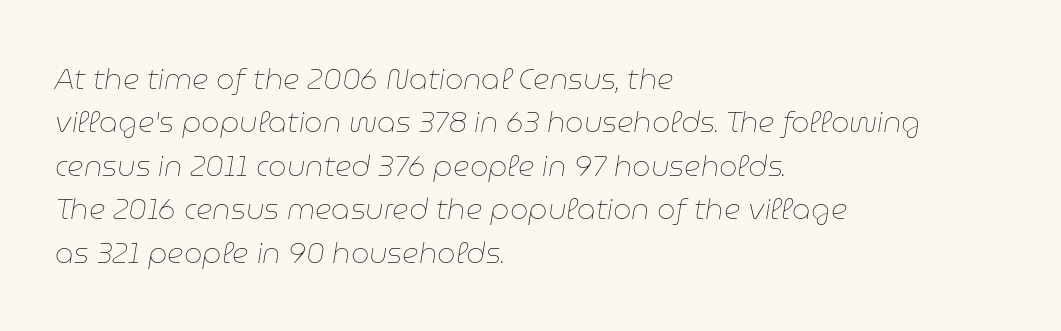
Q: Is the text bold? A: No.
Q: Is the text italic (slanted)? A: Yes, it leans right by about 9 degrees.
Q: Is the text underlined? A: No.
Q: How is the paragraph aligned? A: Left-aligned.
Q: Is the spacing between letters normal or unusually wide? A: Normal.
Q: Is the spacing between lines tight, normal or loose? A: Normal.
Q: Width (condensed, normal, or wide)? A: Normal.
Q: Stroke contrast? A: Low.
Q: x-height? A: Medium.
Q: Monospaced? A: No.
